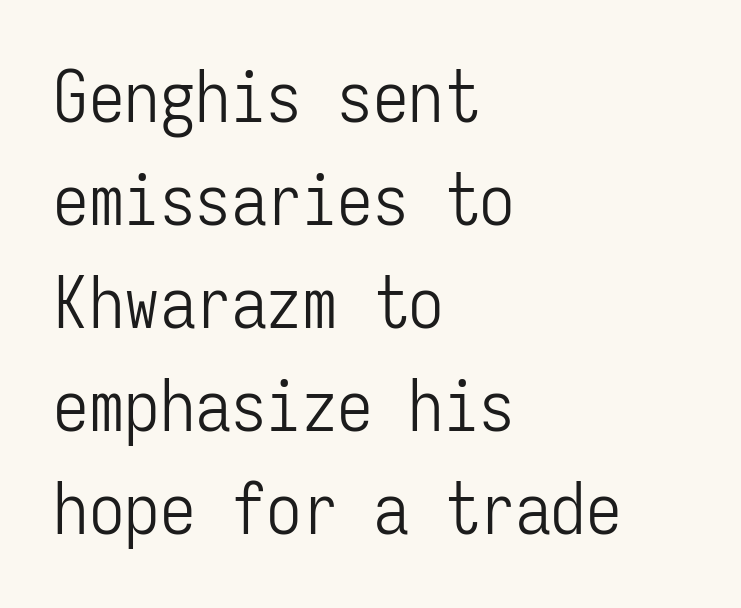
{"serif": "no", "italic": "no", "bold": "no", "weight": "light", "width": "condensed", "stroke_contrast": "low", "x_height": "medium", "monospaced": "yes", "underline": "no", "align": "left", "line_spacing": "normal", "line_spacing_ratio": 1.45, "letter_spacing": "normal", "letter_spacing_em": 0.0, "glyph_px": 71}
